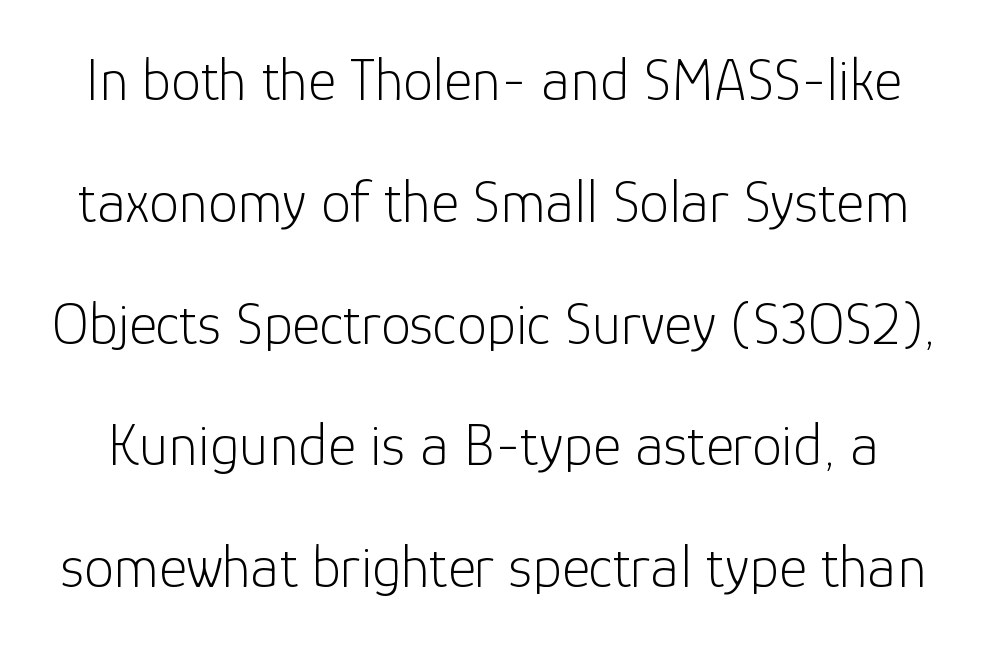
Q: Is the text bold? A: No.
Q: Is the text italic (slanted)? A: No, it is upright.
Q: Is the typeface a serif or a sans-serif typeface? A: Sans-serif.
Q: Is the text underlined? A: No.
Q: Is the spacing between letters normal or unusually wide? A: Normal.
Q: Is the spacing between lines tight, normal or loose? A: Loose.
Q: Width (condensed, normal, or wide)? A: Normal.
Q: Stroke contrast? A: Low.
Q: x-height? A: Medium.
Q: Monospaced? A: No.
